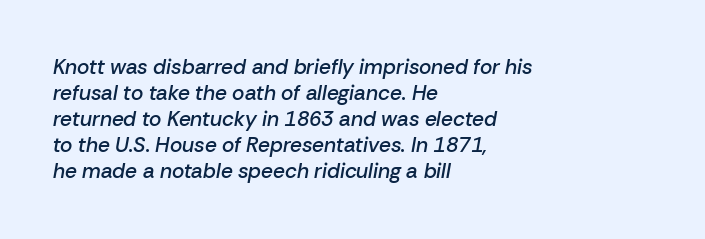
Q: Is the text bold? A: Semi-bold.
Q: Is the text italic (slanted)? A: Yes, it leans right by about 10 degrees.
Q: Is the text underlined? A: No.
Q: How is the paragraph aligned? A: Left-aligned.
Q: Is the spacing between letters normal or unusually wide? A: Normal.
